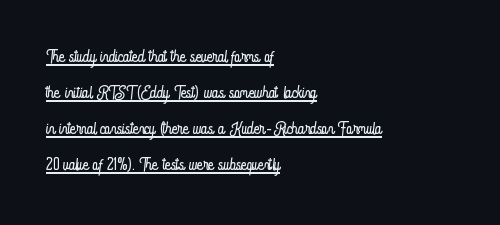
{"bold": "no", "underline": "yes", "align": "left", "line_spacing": "normal", "line_spacing_ratio": 1.5, "letter_spacing": "normal", "letter_spacing_em": 0.0, "glyph_px": 24}
